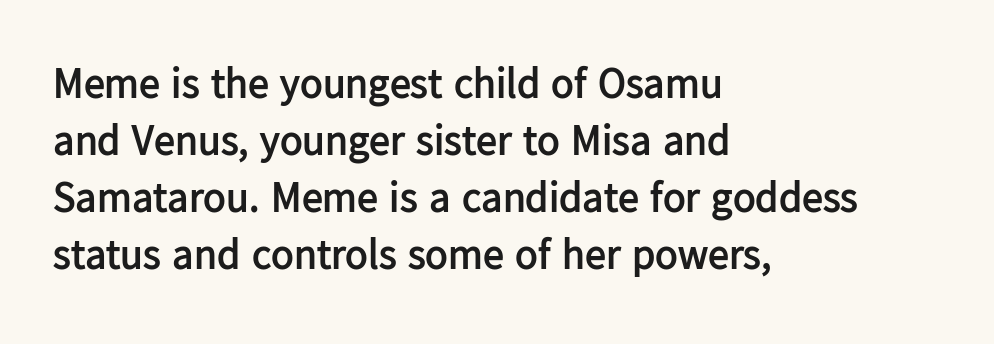
Vertical spacing — default. Tracking value appears to be zero — textbook default spacing. The font is running at its bold setting. Observe the absence of serifs on each vertical stroke in this sample. Proportional: the letters do not fall into vertical columns. The rag falls on the right side of this text block.
